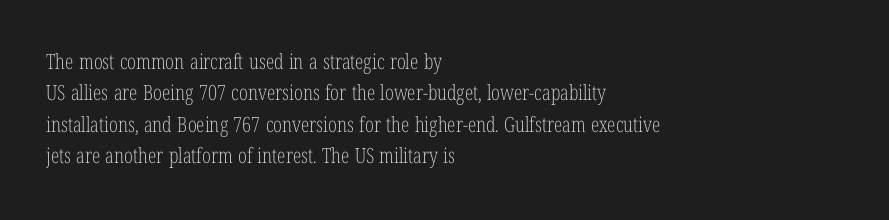
Q: Is the text bold? A: No.
Q: Is the text italic (slanted)? A: No, it is upright.
Q: Is the text underlined? A: No.
Q: How is the paragraph aligned? A: Left-aligned.
Q: Is the spacing between letters normal or unusually wide? A: Normal.
Q: Is the spacing between lines tight, normal or loose? A: Normal.
